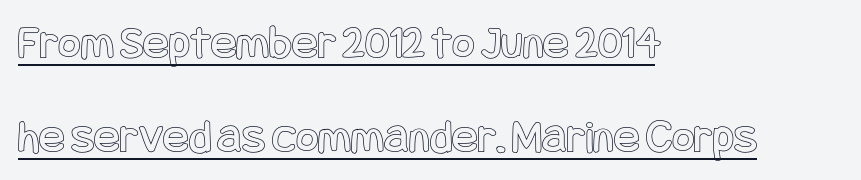
The image shows 48 px condensed type, upright; set left-aligned, loose line spacing (1.96x), normal letter spacing, underlined; a large x-height.
